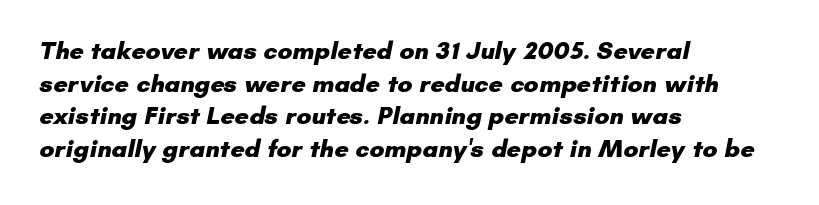
{"bold": "yes", "underline": "no", "align": "left", "line_spacing": "normal", "line_spacing_ratio": 1.31, "letter_spacing": "normal", "letter_spacing_em": 0.0, "glyph_px": 25}
